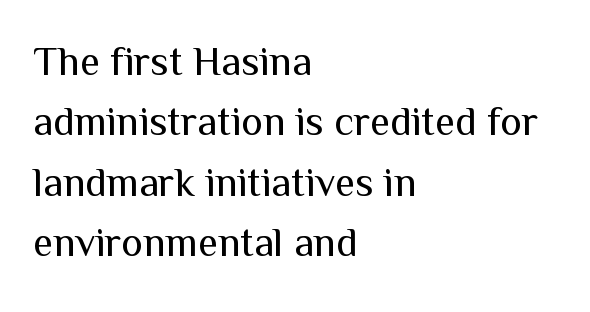
The rendering shows plain stroke endings on the letterforms — a sans-serif design. Words float on clear page, feet unadorned. This reads as an unemphasized weight, regular at the heaviest. One glance says typical: line gaps are just what's usual. The letters advance in unequal steps, a hallmark of proportional type.
